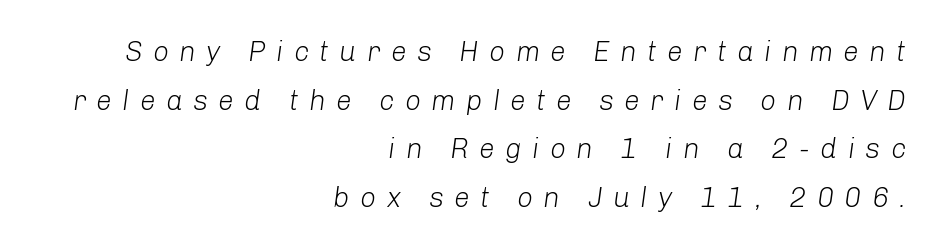
Where is the straight margin? On the right. The font's italic variant was chosen for this text. No chunkiness to these letters — they're not bold. The tracking jumps out immediately: characters are airy and widely separated. Each row of text sits above clean, open space. The rendering uses natural spacing where letterforms have individual widths.
